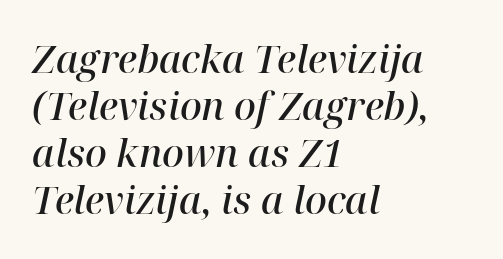
{"serif": "yes", "italic": "yes", "lean": "right", "slant_degrees": 12, "bold": "semi", "weight": "semibold", "width": "normal", "stroke_contrast": "high", "x_height": "medium", "monospaced": "no", "underline": "no", "align": "left", "line_spacing_ratio": 1.24, "letter_spacing": "normal", "letter_spacing_em": 0.0, "glyph_px": 38}
